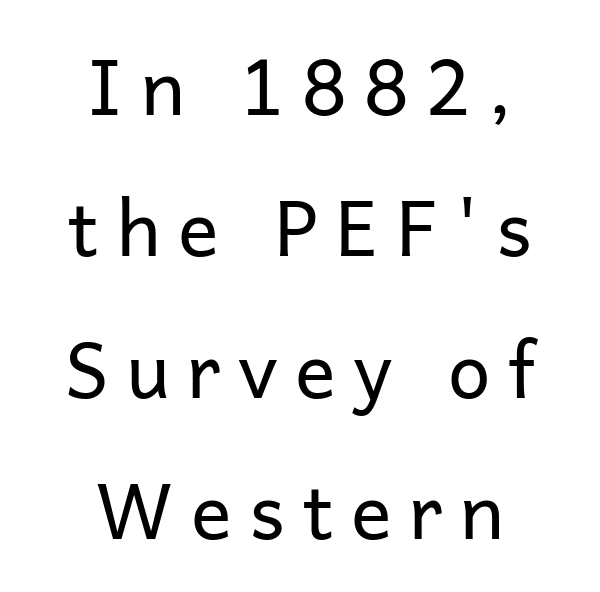
{"serif": "no", "italic": "no", "bold": "no", "weight": "regular", "width": "normal", "stroke_contrast": "low", "x_height": "medium", "monospaced": "no", "underline": "no", "align": "center", "line_spacing_ratio": 1.86, "letter_spacing": "wide", "letter_spacing_em": 0.23, "glyph_px": 76}
